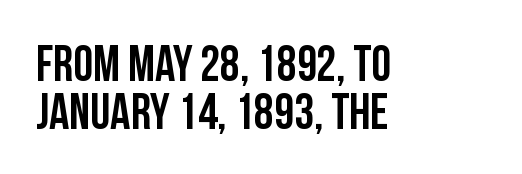
{"serif": "no", "italic": "no", "width": "condensed", "stroke_contrast": "low", "x_height": "large", "monospaced": "no", "underline": "no", "align": "left", "line_spacing": "tight", "line_spacing_ratio": 0.96, "letter_spacing": "normal", "letter_spacing_em": 0.0, "glyph_px": 50}
